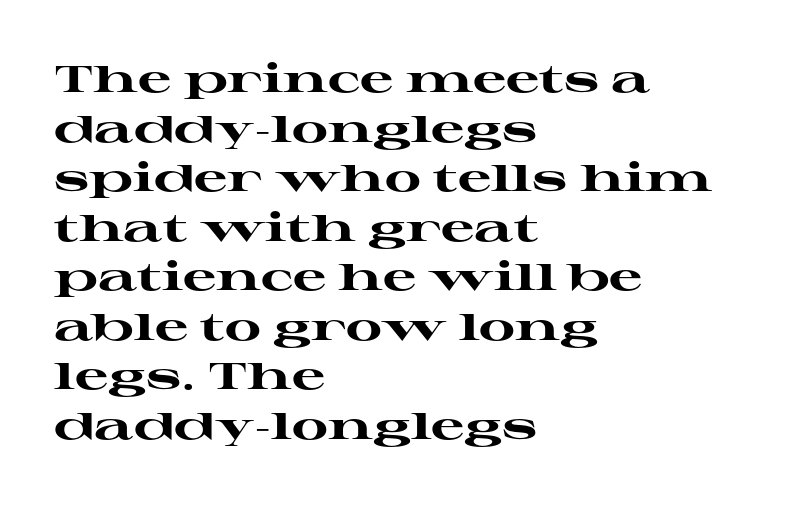
The image shows 37 px heavy, wide serif type, upright; set left-aligned, normal line spacing (1.34x), normal letter spacing, not underlined; high stroke contrast and a medium x-height.
